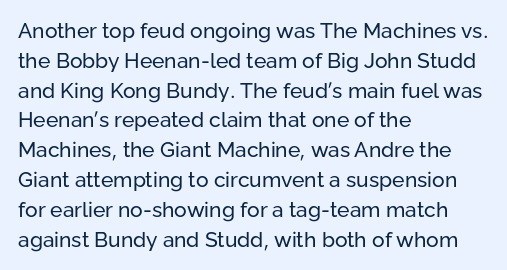
Quick note: interline space is typical. Nothing unusual about the tracking: characters are spaced as the font intends. Unmarked baselines from the first word to the last. No italicization has been applied; the sample stays upright.
